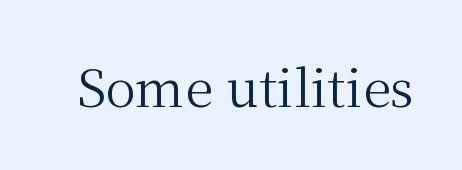
{"serif": "yes", "italic": "no", "bold": "no", "weight": "regular", "width": "normal", "stroke_contrast": "medium", "x_height": "medium", "monospaced": "no", "underline": "no", "letter_spacing": "normal", "letter_spacing_em": 0.0, "glyph_px": 51}
